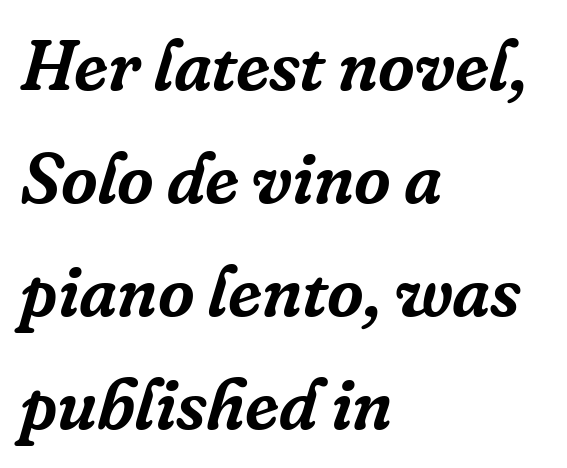
The image shows 71 px serif type, italic (leaning right); set left-aligned, normal line spacing (1.59x), normal letter spacing, not underlined; low stroke contrast and a medium x-height.
